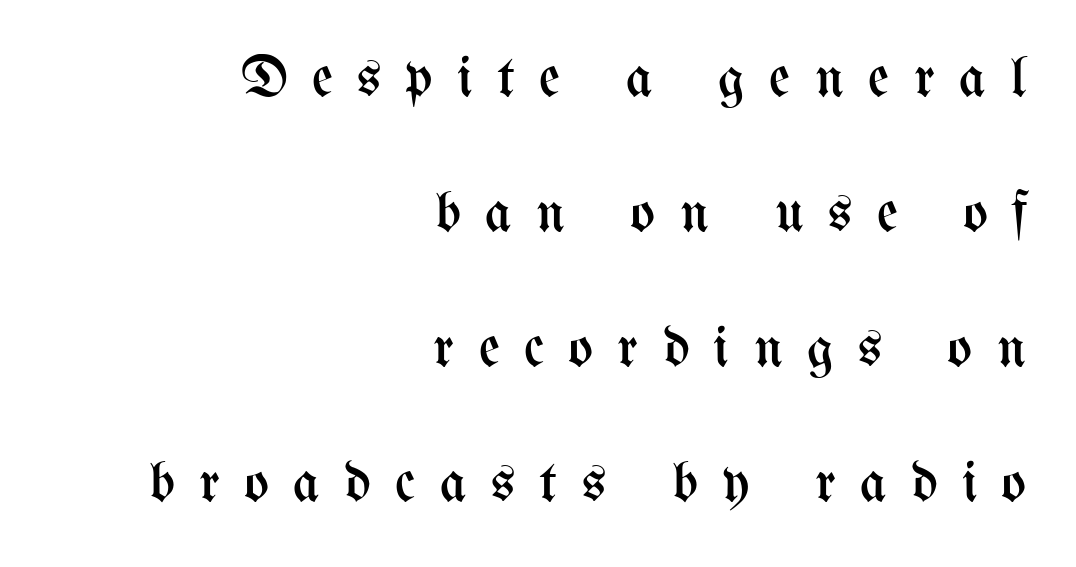
Q: Is the text bold? A: No.
Q: Is the text italic (slanted)? A: No, it is upright.
Q: Is the text underlined? A: No.
Q: How is the paragraph aligned? A: Right-aligned.
Q: Is the spacing between letters normal or unusually wide? A: Unusually wide.
Q: Is the spacing between lines tight, normal or loose? A: Loose.
Q: Width (condensed, normal, or wide)? A: Condensed.
Q: Stroke contrast? A: Medium.
Q: x-height? A: Medium.
Q: Monospaced? A: No.
